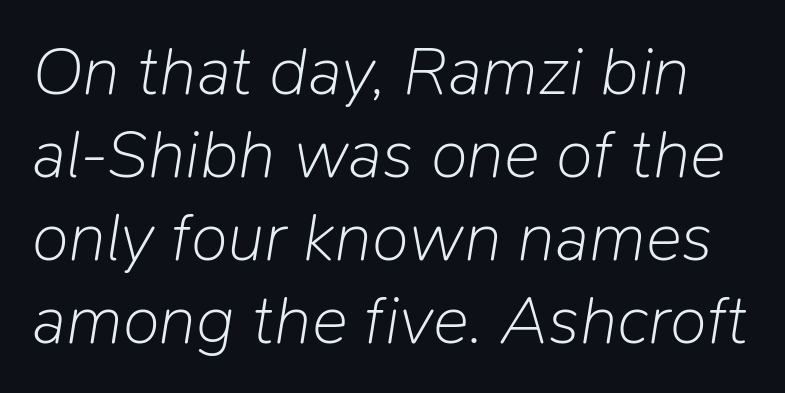
These lines were composed using italics. The face used here is proportionally spaced, like ordinary book or web type. The space directly below the letters is spotless. A typesetter would call this zero additional tracking.
